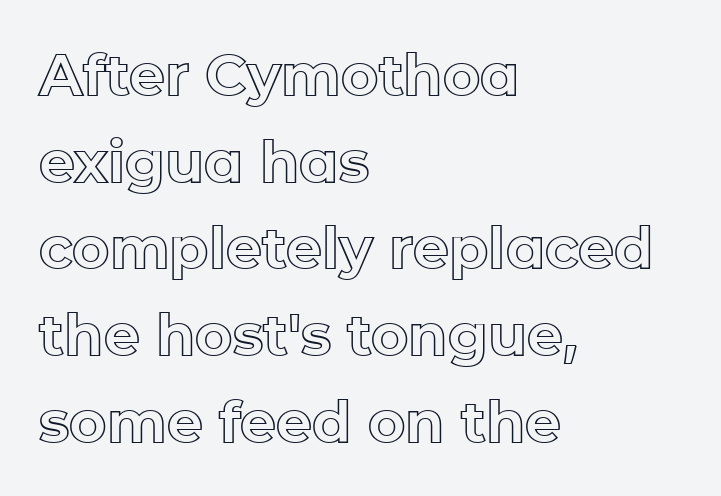
{"italic": "no", "width": "normal", "x_height": "medium", "monospaced": "no", "underline": "no", "align": "left", "line_spacing": "normal", "line_spacing_ratio": 1.52, "letter_spacing": "normal", "letter_spacing_em": 0.0, "glyph_px": 57}
